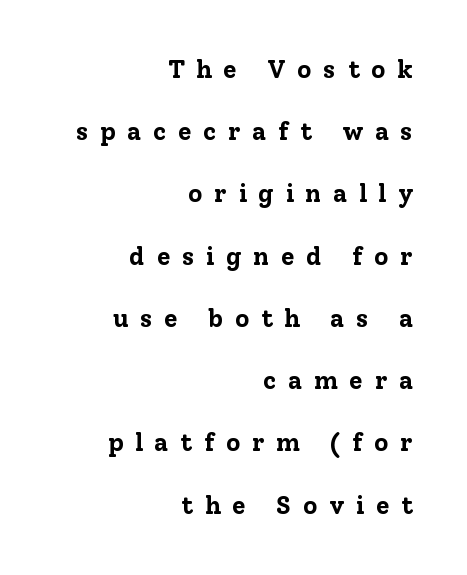
{"italic": "no", "bold": "yes", "underline": "no", "align": "right", "line_spacing": "loose", "line_spacing_ratio": 2.49, "letter_spacing": "wide", "letter_spacing_em": 0.46, "glyph_px": 25}
